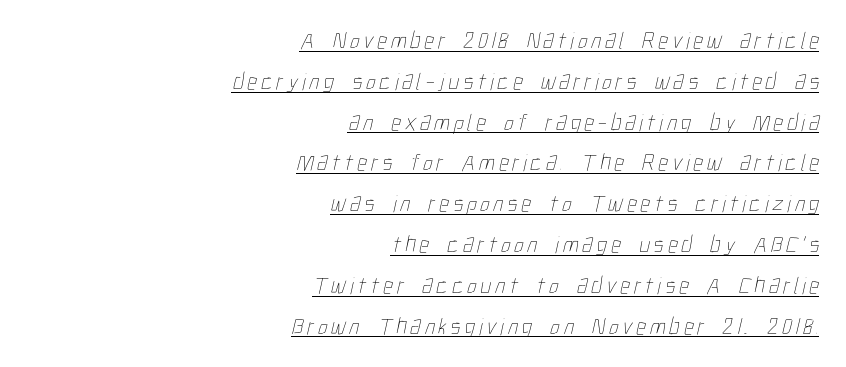
Q: Is the text bold? A: No.
Q: Is the text underlined? A: Yes.
Q: How is the paragraph aligned? A: Right-aligned.
Q: Is the spacing between lines tight, normal or loose? A: Normal.
